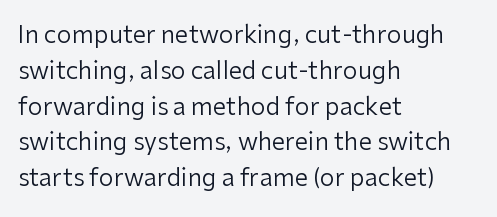
Q: Is the text bold? A: No.
Q: Is the text italic (slanted)? A: No, it is upright.
Q: Is the text underlined? A: No.
Q: How is the paragraph aligned? A: Left-aligned.
Q: Is the spacing between letters normal or unusually wide? A: Normal.
Q: Is the spacing between lines tight, normal or loose? A: Normal.
